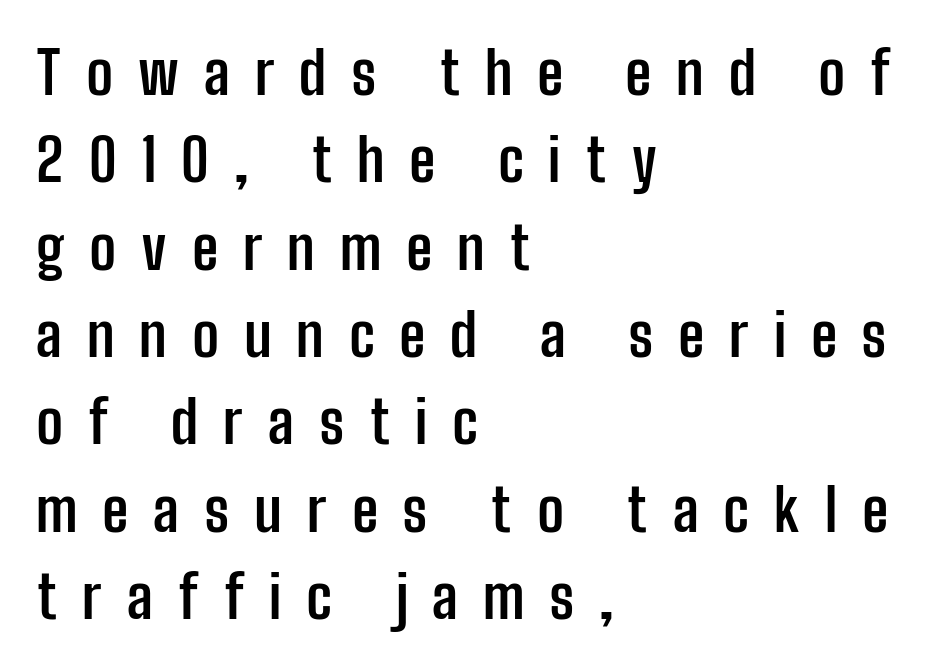
Q: Is the text bold? A: Yes.
Q: Is the text italic (slanted)? A: No, it is upright.
Q: Is the typeface a serif or a sans-serif typeface? A: Sans-serif.
Q: Is the text underlined? A: No.
Q: How is the paragraph aligned? A: Left-aligned.
Q: Is the spacing between letters normal or unusually wide? A: Unusually wide.
Q: Is the spacing between lines tight, normal or loose? A: Normal.
Q: Width (condensed, normal, or wide)? A: Condensed.
Q: Stroke contrast? A: Low.
Q: x-height? A: Medium.
Q: Monospaced? A: No.
